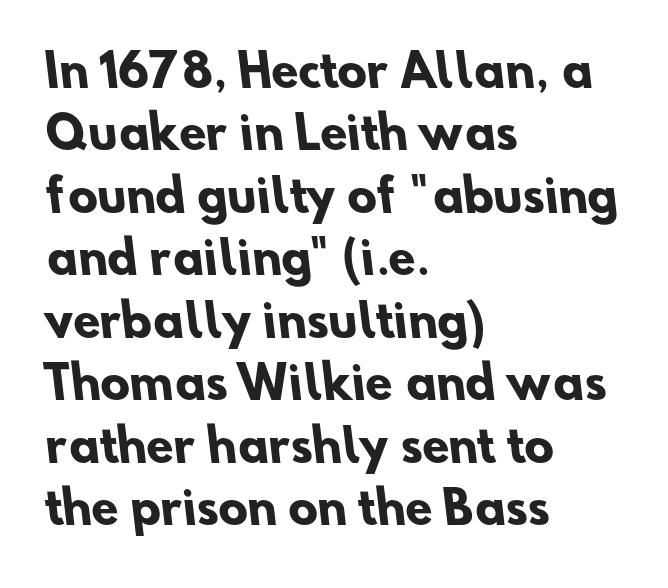
Heft: maximum for text — a bold. The type is set solid horizontally, with unmodified tracking. Does the leading feel generous? No, just average. Descender tails drop into unmarked territory. The rendering anchors every line to the left-hand side. The rendering shows plain stroke endings on the letterforms — a sans-serif design.
